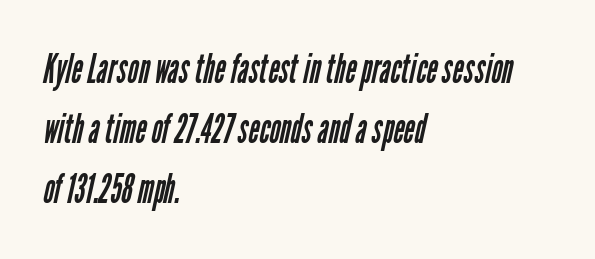
{"serif": "no", "bold": "no", "weight": "regular", "width": "condensed", "stroke_contrast": "low", "x_height": "medium", "monospaced": "no", "underline": "no", "align": "left", "line_spacing": "normal", "line_spacing_ratio": 1.43, "letter_spacing": "normal", "letter_spacing_em": 0.0, "glyph_px": 42}
